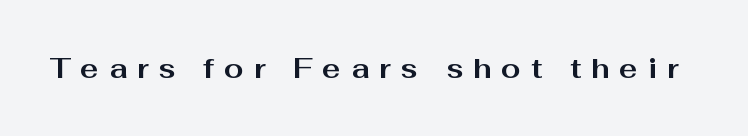
Quick note: not italic, upright. Spacing verdict: proportional, widths tailored to each character. The space directly below the letters is spotless. A typesetter would call this heavily tracked-out type.
